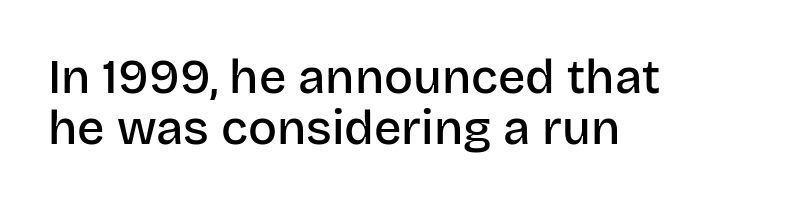
The letterforms sit shoulder to shoulder at normal distance. The passage shown is typed in a proportional face where columns would drift. Each row of text sits above clean, open space. The strokes are fattened partway — semibold, not bold. Italic: no, the glyphs are upright roman. The paragraph shown leans on its left margin.
